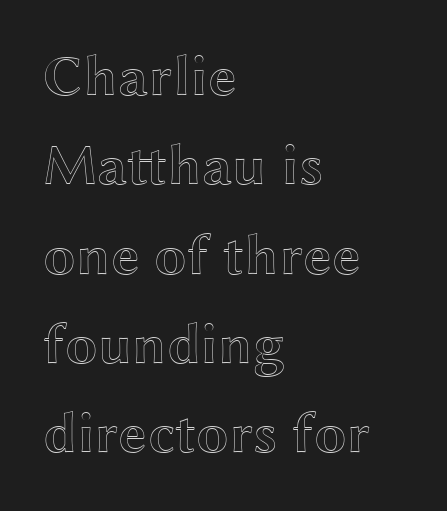
The image shows 58 px wide type, upright; set left-aligned, normal line spacing (1.54x), normal letter spacing, not underlined; a medium x-height.
